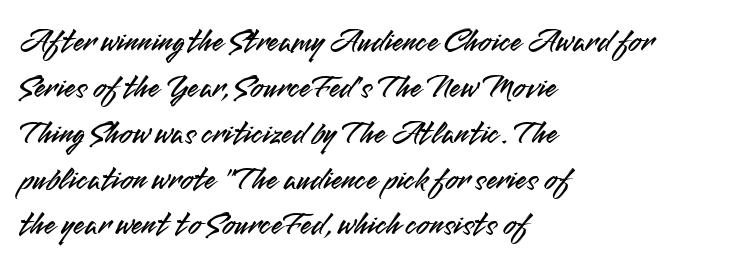
{"serif": "no", "width": "normal", "stroke_contrast": "medium", "x_height": "small", "monospaced": "no", "underline": "no", "align": "left", "line_spacing": "normal", "line_spacing_ratio": 1.39, "letter_spacing": "normal", "letter_spacing_em": 0.0, "glyph_px": 33}
